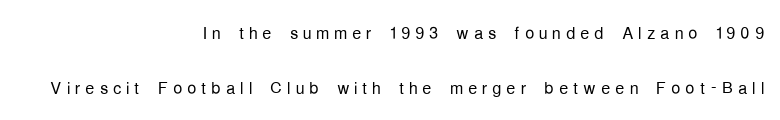
The image shows 23 px text type, upright; set right-aligned, loose line spacing (2.37x), unusually wide letter spacing (+0.21 em), not underlined.
